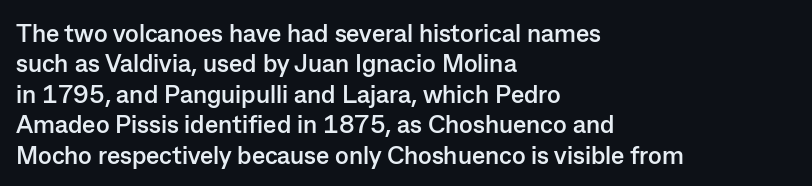
{"italic": "no", "bold": "yes", "underline": "no", "align": "left", "line_spacing_ratio": 1.22, "letter_spacing": "normal", "letter_spacing_em": 0.0, "glyph_px": 25}
